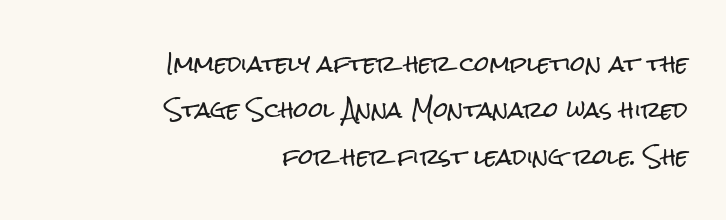
What stands out about the letter spacing? Nothing — it is the standard amount. A great deal of white space separates one row of letters from the next. Bare-footed words on every line. The paragraph has a hard right edge and a soft left edge. Do the letters lean? They stand straight.
